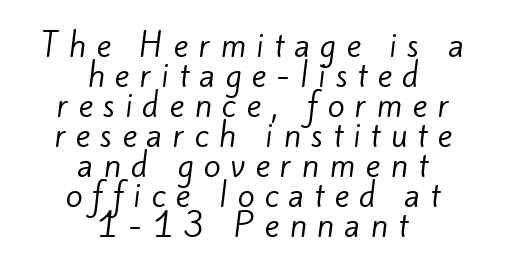
Q: Is the text bold? A: No.
Q: Is the typeface a serif or a sans-serif typeface? A: Sans-serif.
Q: Is the text underlined? A: No.
Q: How is the paragraph aligned? A: Centered.
Q: Is the spacing between letters normal or unusually wide? A: Unusually wide.
Q: Is the spacing between lines tight, normal or loose? A: Tight.
Q: Width (condensed, normal, or wide)? A: Normal.
Q: Stroke contrast? A: Low.
Q: x-height? A: Small.
Q: Monospaced? A: No.
